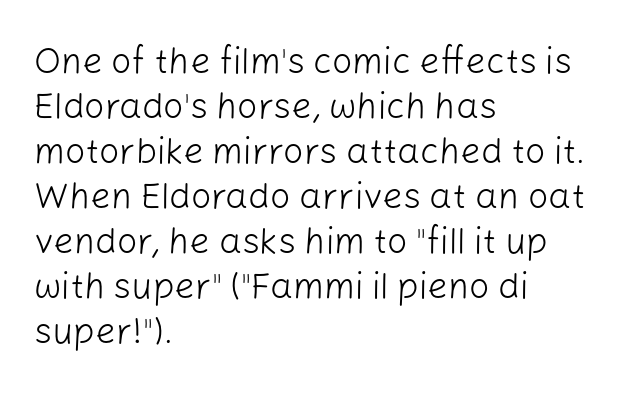
Is the letter spacing exaggerated? No — it looks like the ordinary default. All the whitespace from short lines collects on the right. Upright lettering throughout. The zone under the glyphs is completely vacant.
